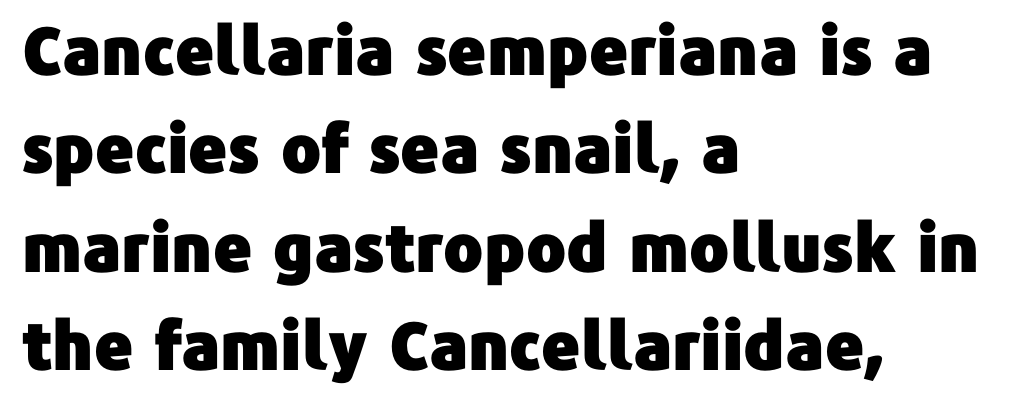
The image shows 66 px sans-serif type, upright; set left-aligned, normal line spacing (1.49x), normal letter spacing, not underlined; low stroke contrast and a medium x-height.
